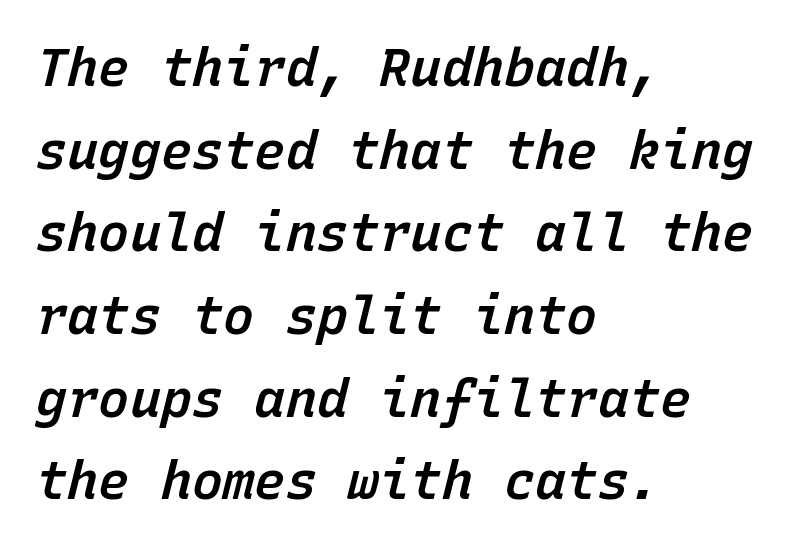
{"italic": "yes", "lean": "right", "slant_degrees": 15, "bold": "semi", "weight": "semibold", "width": "normal", "stroke_contrast": "low", "x_height": "medium", "monospaced": "yes", "underline": "no", "align": "left", "line_spacing": "normal", "line_spacing_ratio": 1.59, "letter_spacing": "normal", "letter_spacing_em": 0.0, "glyph_px": 52}
